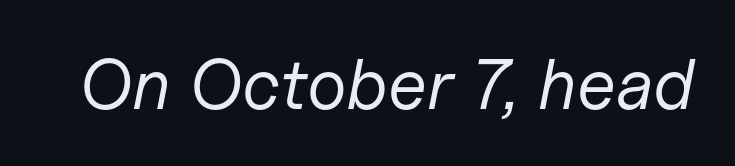
The letterforms sit at book weight or below. The glyphs look as if they've been sheared to an angle. A typesetter would call this proportional, since set widths differ per character. The string is rendered with underlining switched off.
